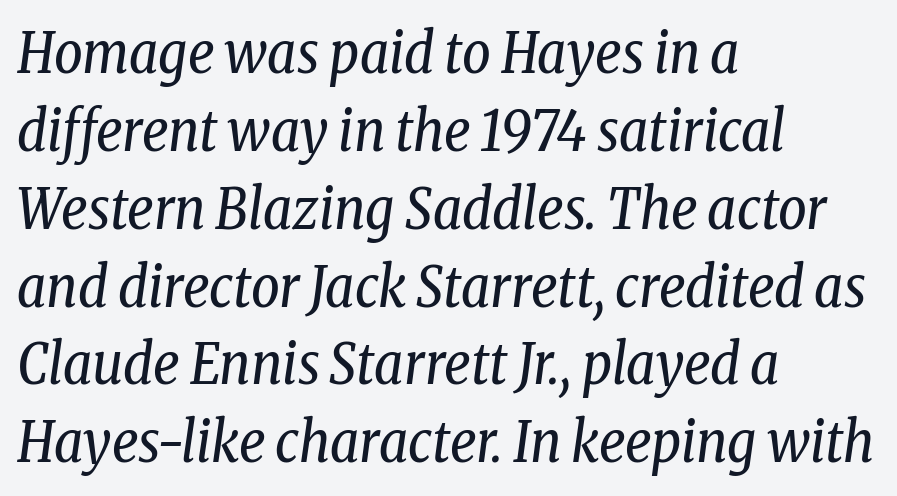
{"serif": "yes", "italic": "yes", "lean": "right", "slant_degrees": 8, "bold": "no", "weight": "regular", "width": "condensed", "stroke_contrast": "low", "x_height": "medium", "monospaced": "no", "underline": "no", "align": "left", "line_spacing": "normal", "line_spacing_ratio": 1.39, "letter_spacing": "normal", "letter_spacing_em": 0.0, "glyph_px": 56}
